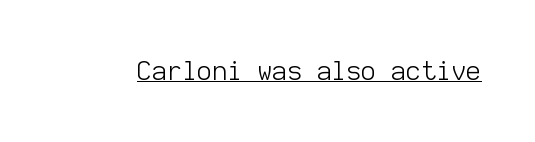
The image shows 26 px text type, upright; set normal letter spacing, underlined.
